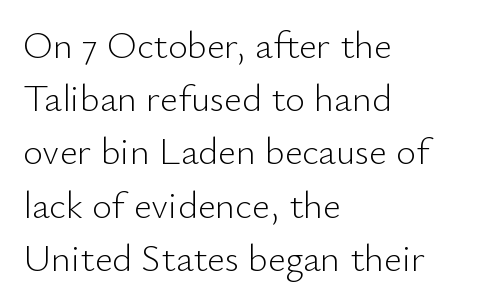
The image shows 38 px light sans-serif type, upright; set left-aligned, normal line spacing (1.4x), normal letter spacing, not underlined; low stroke contrast and a small x-height.
